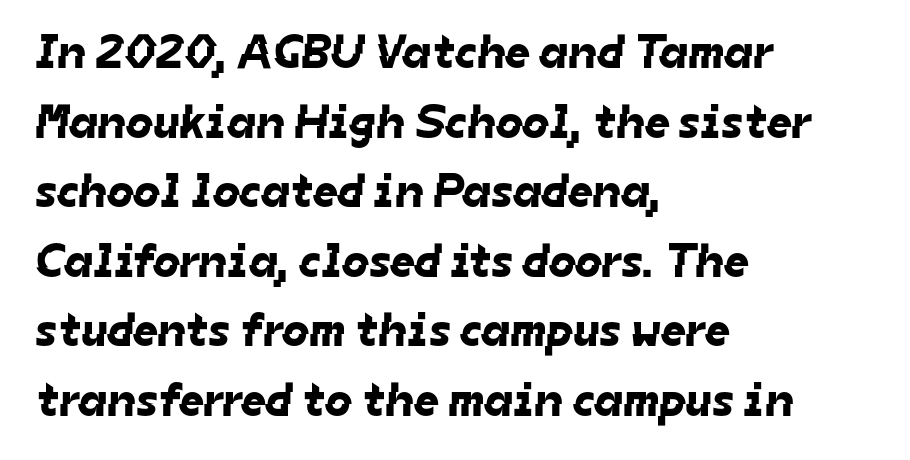
{"serif": "no", "width": "normal", "stroke_contrast": "low", "x_height": "medium", "monospaced": "no", "underline": "no", "align": "left", "line_spacing": "normal", "line_spacing_ratio": 1.45, "letter_spacing": "normal", "letter_spacing_em": 0.0, "glyph_px": 48}
